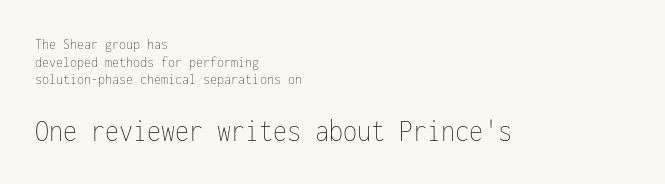
{"italic": "no", "bold": "no", "weight": "thin", "width": "condensed", "stroke_contrast": "low", "x_height": "medium", "monospaced": "yes", "underline": "no", "align": "left", "line_spacing": "tight", "line_spacing_ratio": 1.1, "letter_spacing": "normal", "letter_spacing_em": 0.0, "larger_block": "second", "size_ratio": 2.0, "glyph_px": 32}
